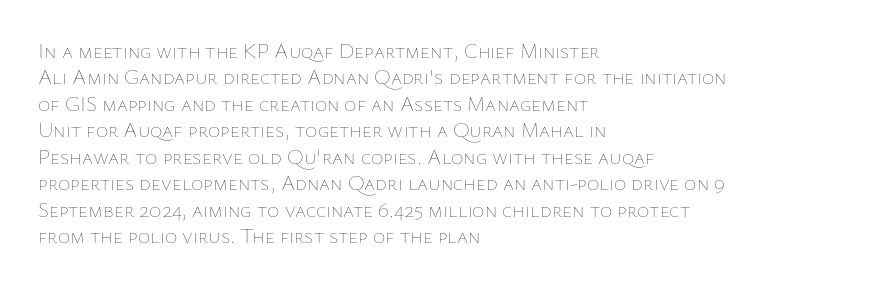
The image shows 21 px text type, upright; set left-aligned, normal line spacing (1.26x), normal letter spacing, not underlined.
